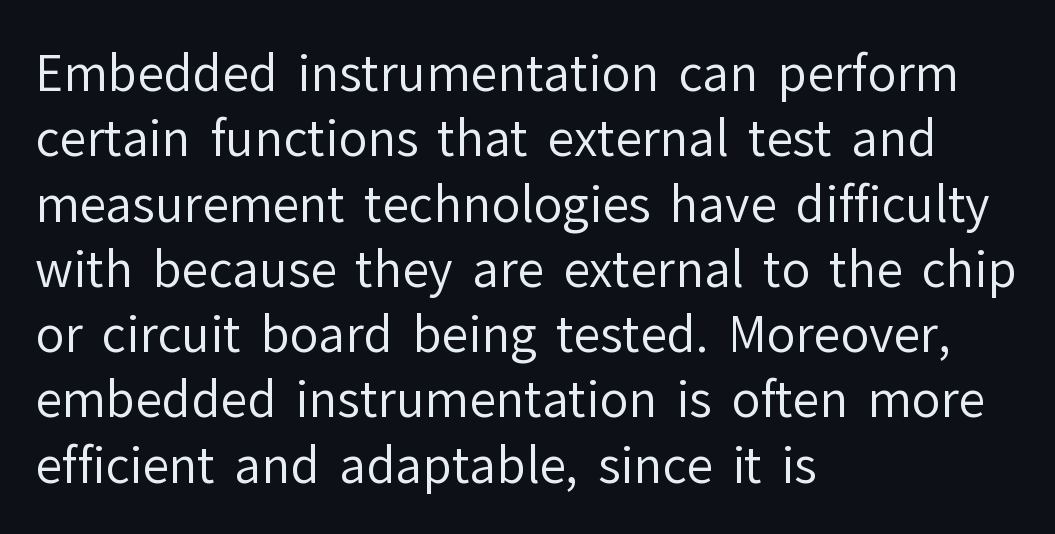
The rows are spaced the way most documents space them. The words here are not underlined. Does the type have serifs? No, each stem ends abruptly. The letters advance in unequal steps, a hallmark of proportional type. No extra ink here — the face is not bold.
